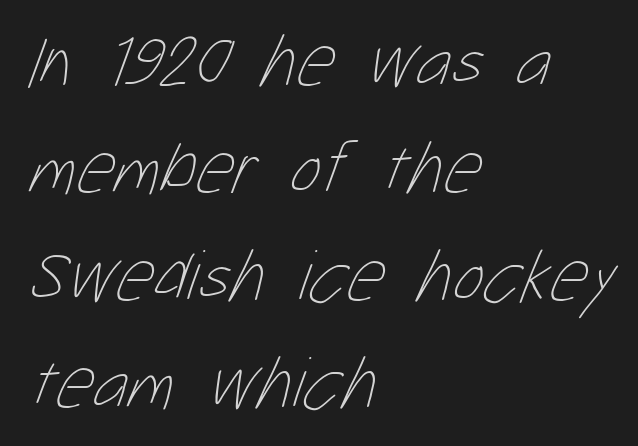
Is this a heavy cut? Hardly; it is regular or lighter. Spacing between characters is what you'd get straight out of the box. Reading down the block, your eye returns to a fixed left position each line. Normally led — the rows are evenly, conventionally spaced. The rendering uses natural spacing where letterforms have individual widths.
